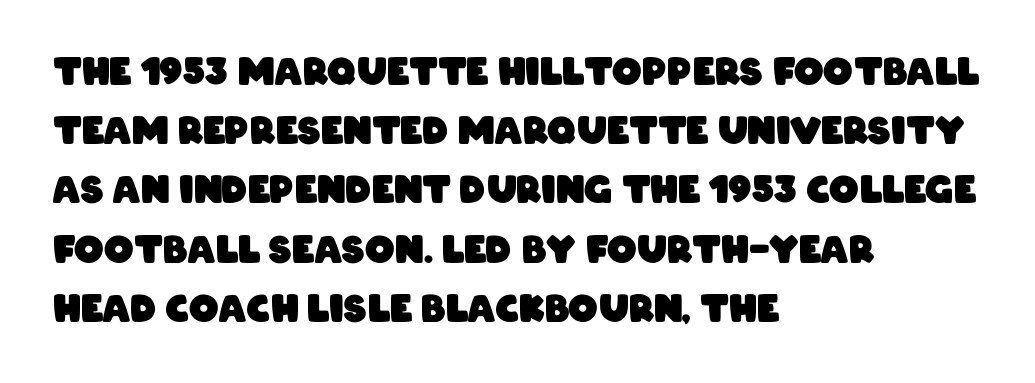
The image shows 37 px heavy, condensed sans-serif type; set left-aligned, normal line spacing (1.6x), normal letter spacing, not underlined; low stroke contrast and a large x-height.
